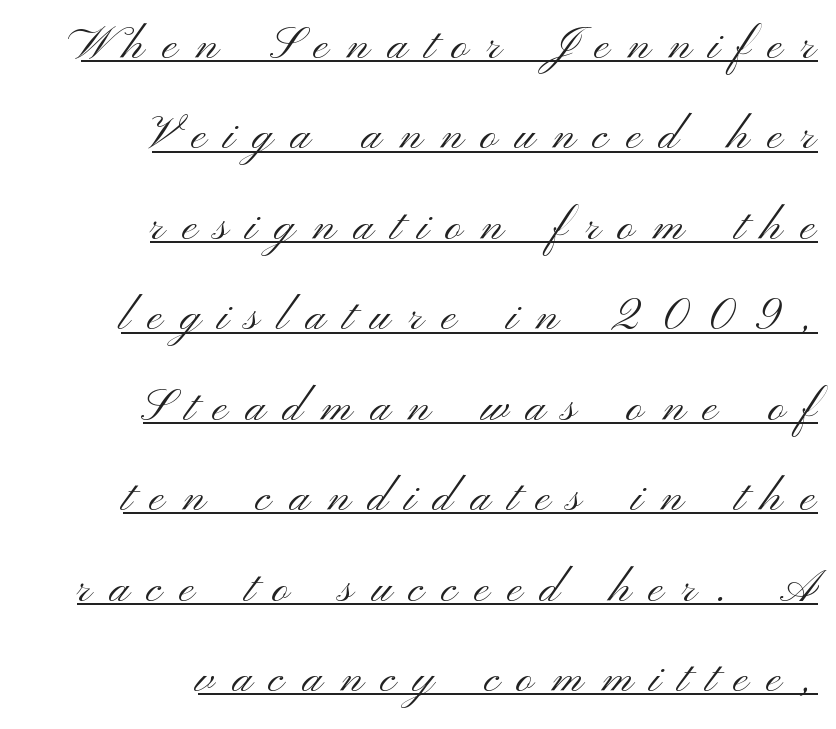
Q: Is the text bold? A: No.
Q: Is the text italic (slanted)? A: Yes.
Q: Is the typeface a serif or a sans-serif typeface? A: Sans-serif.
Q: Is the text underlined? A: Yes.
Q: How is the paragraph aligned? A: Right-aligned.
Q: Is the spacing between letters normal or unusually wide? A: Unusually wide.
Q: Is the spacing between lines tight, normal or loose? A: Loose.
Q: Width (condensed, normal, or wide)? A: Wide.
Q: Stroke contrast? A: Medium.
Q: x-height? A: Small.
Q: Monospaced? A: No.
